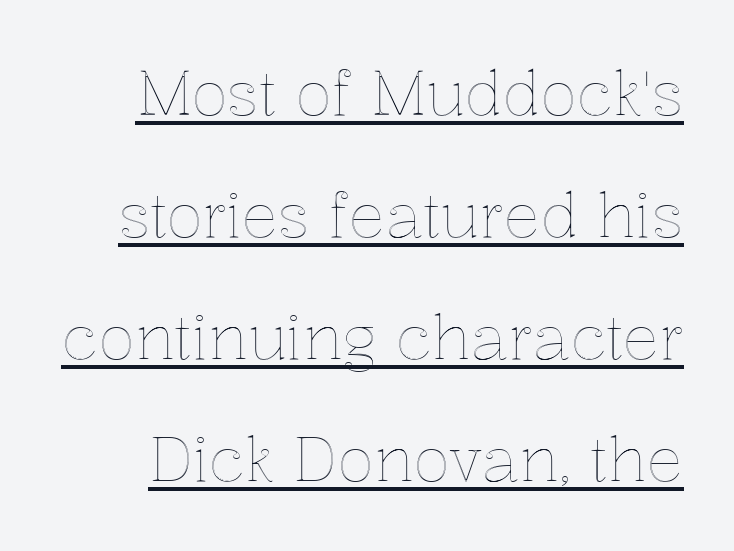
You could call the tracking neutral — neither tight nor loose. Summary of vertical rhythm: relaxed, with wide interline spacing. Notice how a bar underscores the lettering throughout. Proportional: the letters do not fall into vertical columns. A roman cut, with each character standing at attention.
